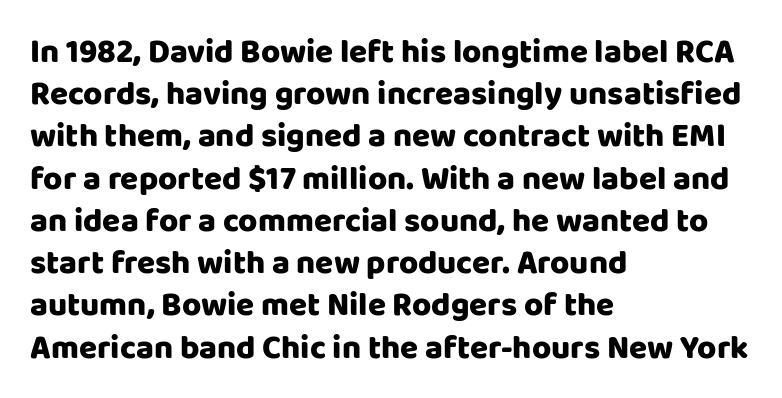
Q: Is the text italic (slanted)? A: No, it is upright.
Q: Is the typeface a serif or a sans-serif typeface? A: Sans-serif.
Q: Is the text underlined? A: No.
Q: How is the paragraph aligned? A: Left-aligned.
Q: Is the spacing between letters normal or unusually wide? A: Normal.
Q: Is the spacing between lines tight, normal or loose? A: Normal.
Q: Width (condensed, normal, or wide)? A: Normal.
Q: Stroke contrast? A: Low.
Q: x-height? A: Large.
Q: Monospaced? A: No.
